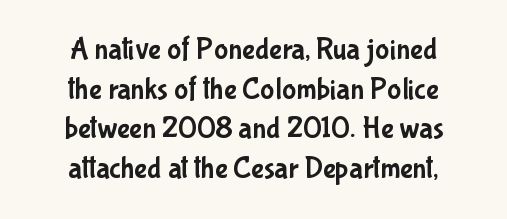
The image shows 30 px condensed sans-serif type, upright; set centered, normal line spacing (1.32x), normal letter spacing, not underlined; low stroke contrast and a medium x-height.
